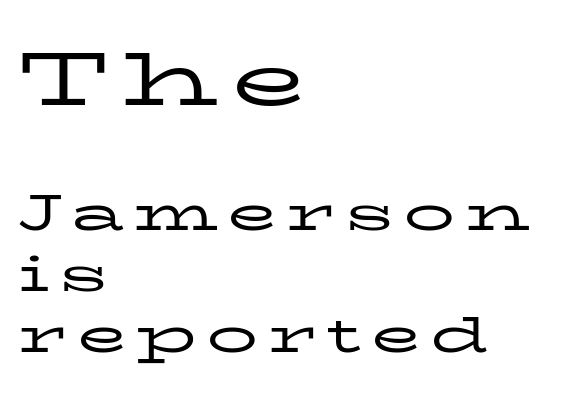
{"serif": "yes", "italic": "no", "bold": "no", "weight": "regular", "width": "wide", "stroke_contrast": "low", "x_height": "medium", "monospaced": "no", "underline": "no", "align": "left", "line_spacing_ratio": 1.2, "larger_block": "first", "size_ratio": 1.51, "glyph_px": 77}
